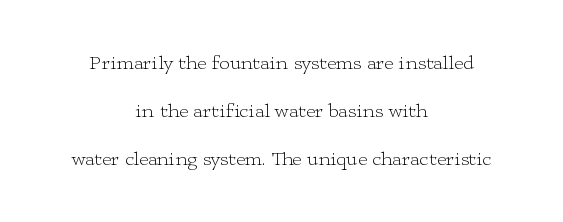
The image shows 20 px text type, upright; set centered, loose line spacing (2.39x), normal letter spacing, not underlined.
